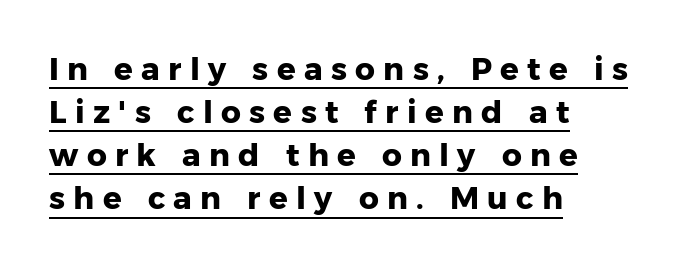
Q: Is the text bold? A: Yes.
Q: Is the text italic (slanted)? A: No, it is upright.
Q: Is the typeface a serif or a sans-serif typeface? A: Sans-serif.
Q: Is the text underlined? A: Yes.
Q: How is the paragraph aligned? A: Left-aligned.
Q: Is the spacing between letters normal or unusually wide? A: Unusually wide.
Q: Is the spacing between lines tight, normal or loose? A: Normal.
Q: Width (condensed, normal, or wide)? A: Normal.
Q: Stroke contrast? A: Low.
Q: x-height? A: Medium.
Q: Monospaced? A: No.
